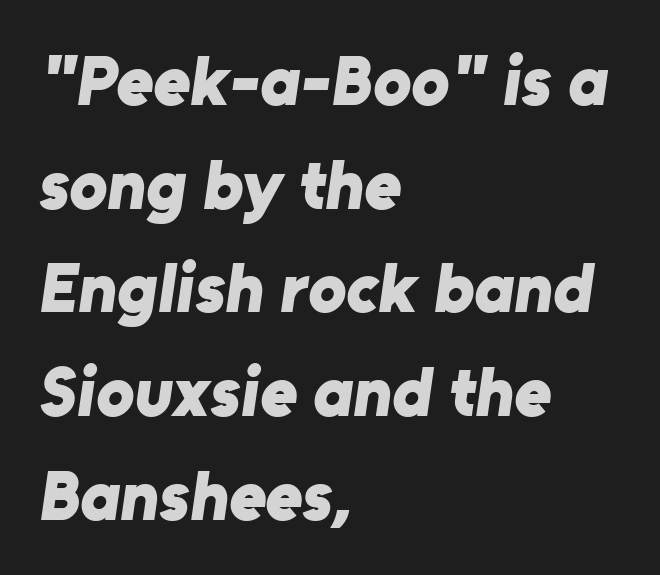
The image shows 71 px bold sans-serif type; set left-aligned, normal line spacing (1.46x), normal letter spacing, not underlined; low stroke contrast and a medium x-height.
